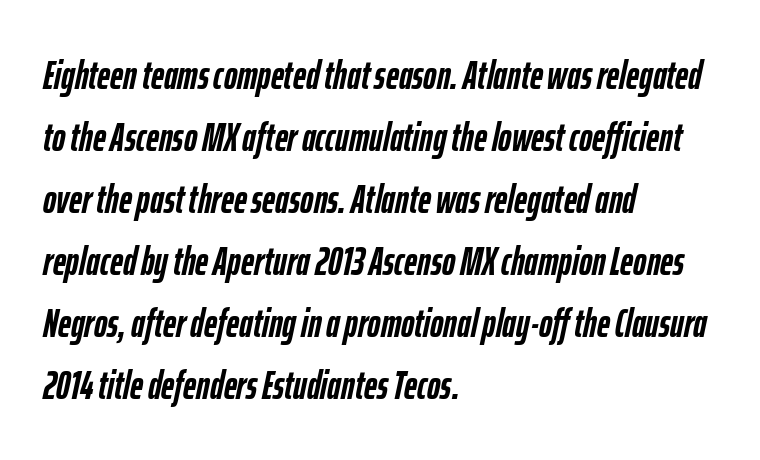
Q: Is the text bold? A: Yes.
Q: Is the text italic (slanted)? A: Yes, it leans right by about 12 degrees.
Q: Is the text underlined? A: No.
Q: How is the paragraph aligned? A: Left-aligned.
Q: Is the spacing between letters normal or unusually wide? A: Normal.
Q: Is the spacing between lines tight, normal or loose? A: Normal.
Q: Width (condensed, normal, or wide)? A: Condensed.
Q: Stroke contrast? A: Low.
Q: x-height? A: Medium.
Q: Monospaced? A: No.
